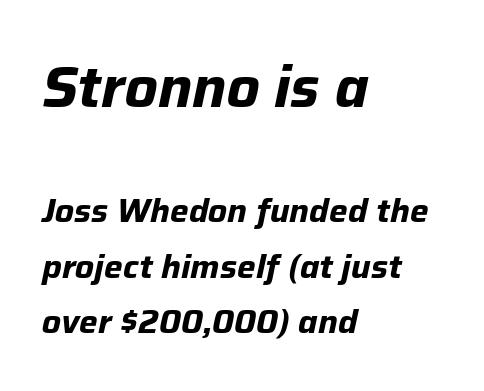
Two sizes are in play, and the larger belongs to the first block. The lines sit at an ordinary, default distance from one another. Plain, unruled lines of type. The horizontal fit of the characters is conventional and even. Italic: yes, the glyphs are oblique. Short and long lines alike share a common starting point at left.
